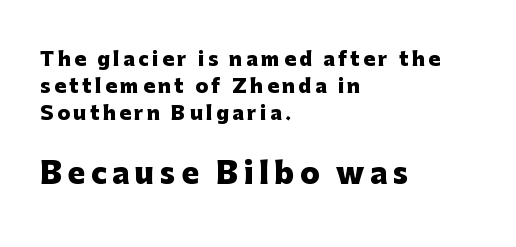
{"serif": "no", "italic": "no", "bold": "yes", "weight": "heavy", "width": "normal", "stroke_contrast": "low", "x_height": "medium", "monospaced": "no", "underline": "no", "align": "left", "line_spacing": "normal", "line_spacing_ratio": 1.43, "larger_block": "second", "size_ratio": 1.53, "glyph_px": 29}
